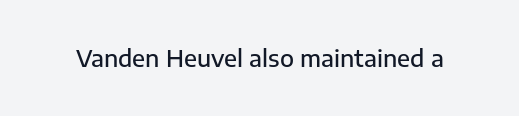
{"italic": "no", "bold": "semi", "underline": "no", "letter_spacing": "normal", "letter_spacing_em": 0.0, "glyph_px": 23}
